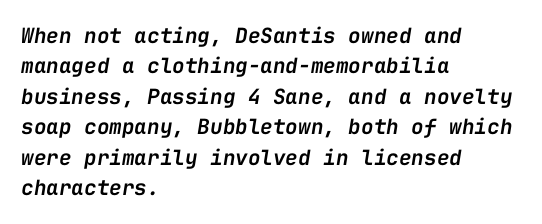
The space directly below the letters is spotless. Typeset ragged right — the left edge is the straight one. This sample keeps an unexceptional amount of space between lines. Look at the stroke-to-counter ratio: somewhat heavy, a semibold. These lines keep a tight, regular rhythm from letter to letter. Looking at the ascenders, they clearly lean.
